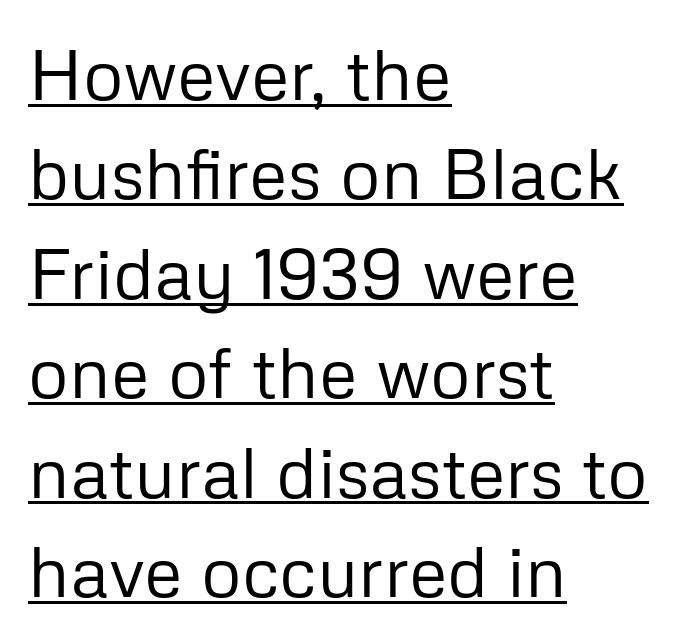
The rendering uses natural spacing where letterforms have individual widths. The lines are quadded left. Honestly, the letter spacing is just normal — you wouldn't notice it. The lines sit at an ordinary, default distance from one another. The letterforms sit at book weight or below.
